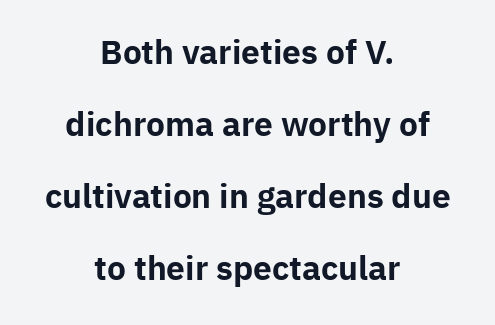
Q: Is the text bold? A: Yes.
Q: Is the text italic (slanted)? A: No, it is upright.
Q: Is the typeface a serif or a sans-serif typeface? A: Sans-serif.
Q: Is the text underlined? A: No.
Q: How is the paragraph aligned? A: Centered.
Q: Is the spacing between letters normal or unusually wide? A: Normal.
Q: Is the spacing between lines tight, normal or loose? A: Loose.
Q: Width (condensed, normal, or wide)? A: Normal.
Q: Stroke contrast? A: Low.
Q: x-height? A: Medium.
Q: Monospaced? A: No.
